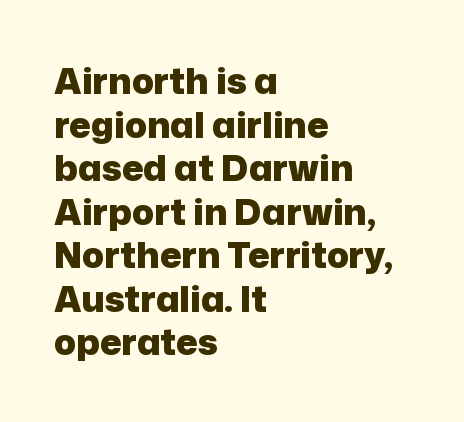
{"serif": "no", "italic": "no", "bold": "yes", "weight": "heavy", "width": "normal", "stroke_contrast": "low", "x_height": "medium", "monospaced": "no", "underline": "no", "align": "left", "line_spacing_ratio": 1.21, "letter_spacing": "normal", "letter_spacing_em": 0.0, "glyph_px": 36}
